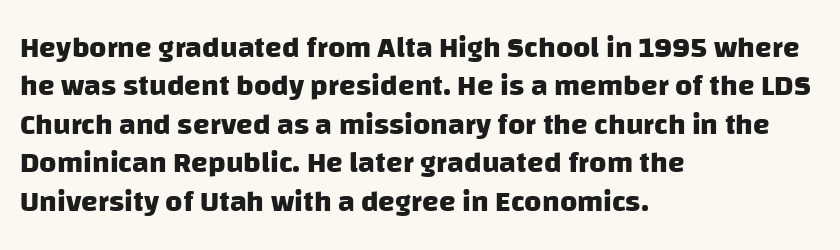
{"serif": "no", "bold": "yes", "weight": "heavy", "width": "normal", "stroke_contrast": "low", "x_height": "large", "monospaced": "no", "underline": "no", "align": "left", "line_spacing": "normal", "line_spacing_ratio": 1.28, "letter_spacing": "normal", "letter_spacing_em": 0.0, "glyph_px": 30}
